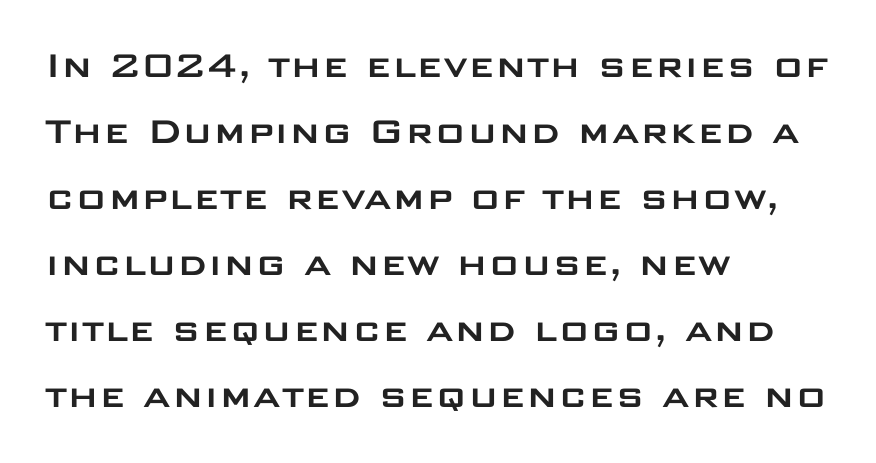
Q: Is the text italic (slanted)? A: No, it is upright.
Q: Is the typeface a serif or a sans-serif typeface? A: Sans-serif.
Q: Is the text underlined? A: No.
Q: How is the paragraph aligned? A: Left-aligned.
Q: Is the spacing between letters normal or unusually wide? A: Normal.
Q: Is the spacing between lines tight, normal or loose? A: Normal.
Q: Width (condensed, normal, or wide)? A: Wide.
Q: Stroke contrast? A: Low.
Q: x-height? A: Large.
Q: Monospaced? A: No.
